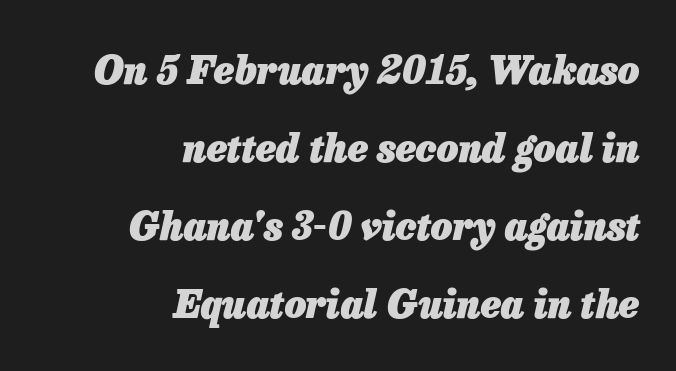
The line texture is even and compact thanks to regular tracking. Weight check: bold — yes, fully. Every row of glyphs terminates at an identical x-position on the right. A typesetter would call this leading open, well beyond the default. An italicized treatment has been applied to the whole sample.
